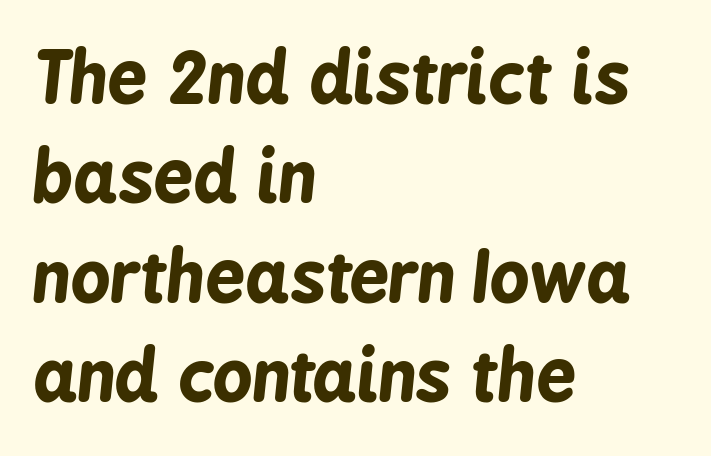
The zone under the glyphs is completely vacant. When letters slant like this, we call the style italic. The rows are spaced the way most documents space them. The rendering uses natural spacing where letterforms have individual widths.
